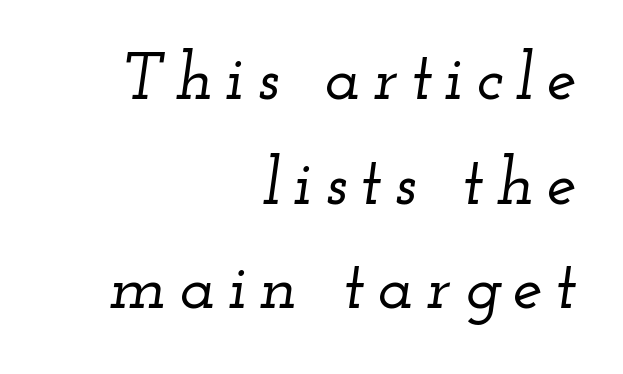
Vertical spacing — default. This rendering employs a face with finishing strokes, i.e., a serif. The rendering uses natural spacing where letterforms have individual widths. The foot of each line stays bare and open. Emphasis-style slanted type is in use. The lines are quadded right.
